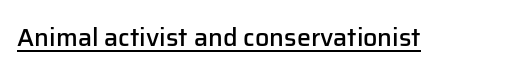
The image shows 25 px text type, upright; set normal letter spacing, underlined.
